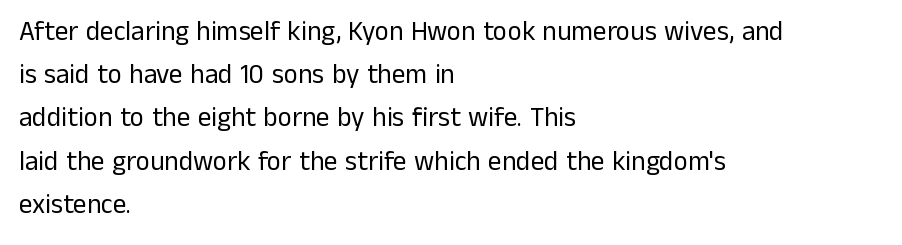
The image shows 27 px text type, upright; set left-aligned, normal line spacing (1.6x), normal letter spacing, not underlined.
